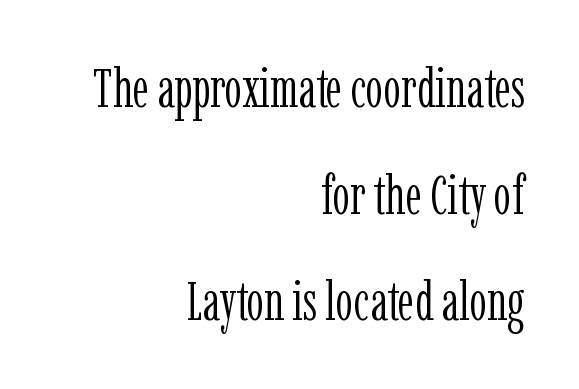
Nope, not italic — everything's standing straight. No extra tracking has been applied to these lines. The ragged edge is on the left, which tells us the setting is flush right. Is this a heavy cut? Hardly; it is regular or lighter.
